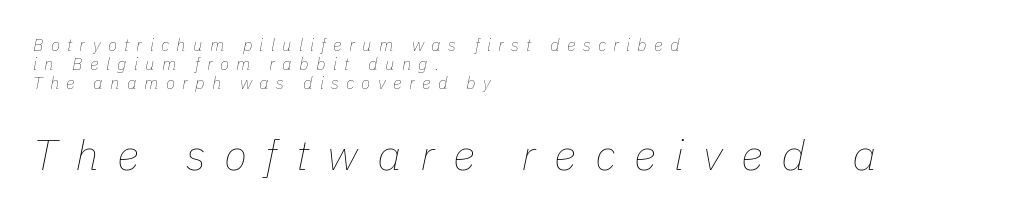
{"italic": "yes", "lean": "right", "slant_degrees": 11, "bold": "no", "weight": "thin", "width": "normal", "stroke_contrast": "low", "x_height": "medium", "monospaced": "no", "underline": "no", "align": "left", "line_spacing": "tight", "line_spacing_ratio": 1.12, "letter_spacing": "wide", "letter_spacing_em": 0.43, "larger_block": "second", "size_ratio": 2.53, "glyph_px": 43}
